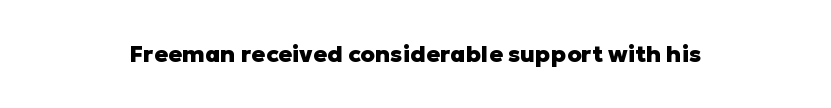
{"italic": "no", "bold": "yes", "underline": "no", "letter_spacing": "normal", "letter_spacing_em": 0.0, "glyph_px": 23}
